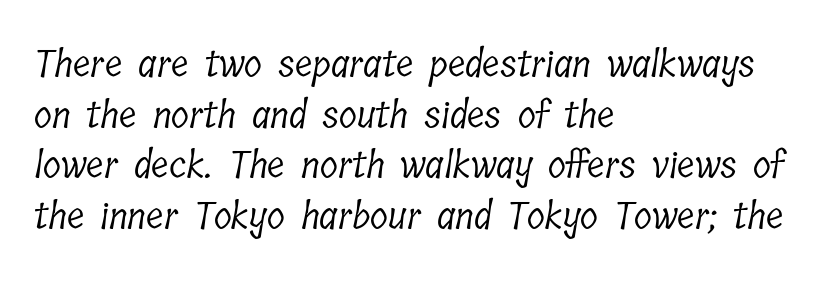
All the whitespace from short lines collects on the right. Do the characters align in a grid? No, the font is proportional. No heavy texture on the line: the type isn't bold. Look at the bottom of the vertical strokes: they flare into serifs here. This rendering features lettering with no underline.
